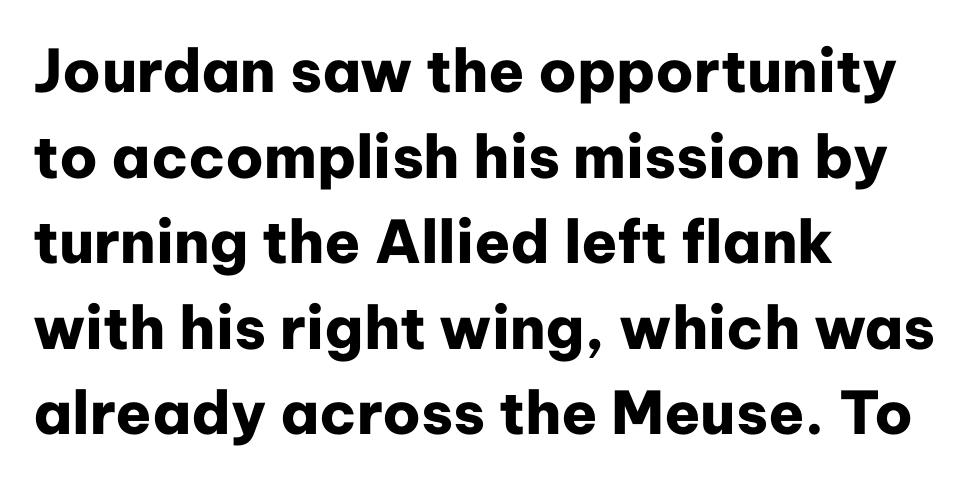
Q: Is the text bold? A: Yes.
Q: Is the text italic (slanted)? A: No, it is upright.
Q: Is the typeface a serif or a sans-serif typeface? A: Sans-serif.
Q: Is the text underlined? A: No.
Q: How is the paragraph aligned? A: Left-aligned.
Q: Is the spacing between letters normal or unusually wide? A: Normal.
Q: Is the spacing between lines tight, normal or loose? A: Normal.
Q: Width (condensed, normal, or wide)? A: Normal.
Q: Stroke contrast? A: Low.
Q: x-height? A: Medium.
Q: Monospaced? A: No.
